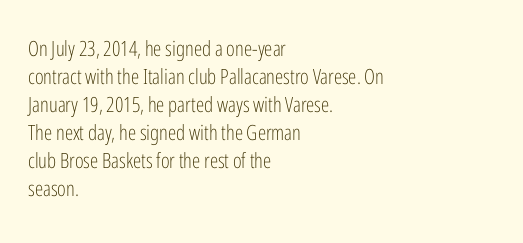
The paragraph has a hard left edge and a soft right edge. Rows of type keep a routine distance in the vertical direction. The letters sit at their default tracking, neither squeezed nor spread. Posture: vertical.
